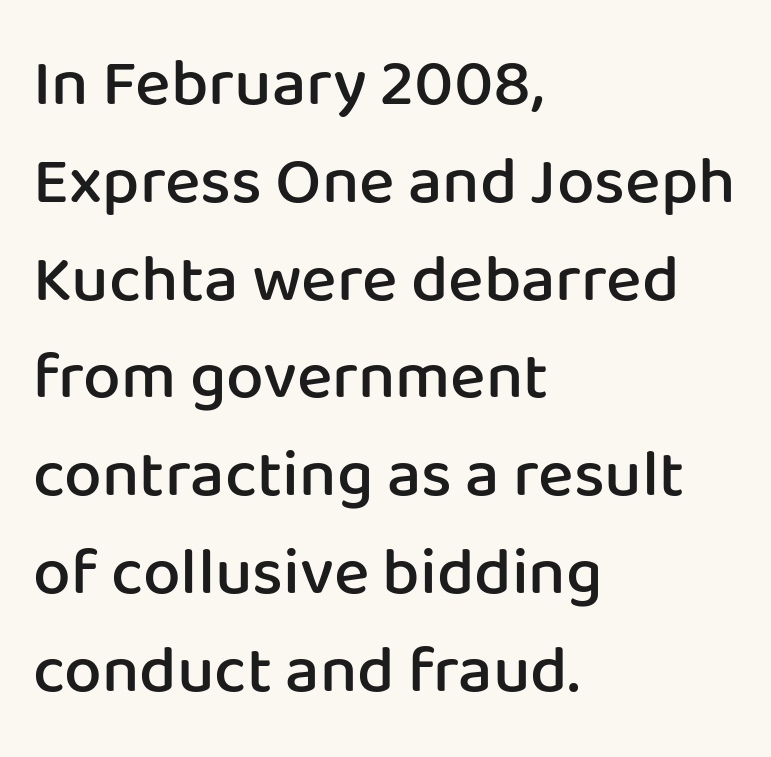
Q: Is the text bold? A: Semi-bold.
Q: Is the text italic (slanted)? A: No, it is upright.
Q: Is the typeface a serif or a sans-serif typeface? A: Sans-serif.
Q: Is the text underlined? A: No.
Q: How is the paragraph aligned? A: Left-aligned.
Q: Is the spacing between letters normal or unusually wide? A: Normal.
Q: Is the spacing between lines tight, normal or loose? A: Normal.
Q: Width (condensed, normal, or wide)? A: Normal.
Q: Stroke contrast? A: Low.
Q: x-height? A: Medium.
Q: Monospaced? A: No.
